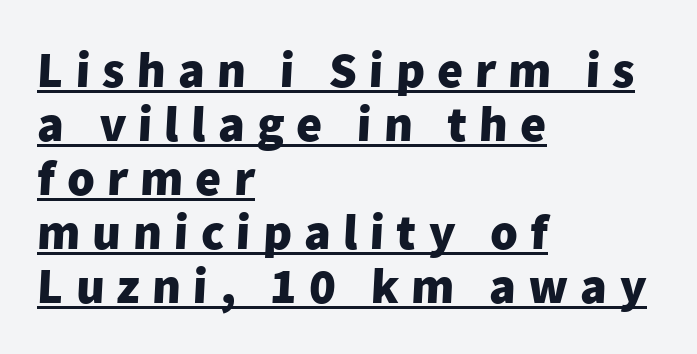
Q: Is the text bold? A: Yes.
Q: Is the typeface a serif or a sans-serif typeface? A: Sans-serif.
Q: Is the text underlined? A: Yes.
Q: How is the paragraph aligned? A: Left-aligned.
Q: Is the spacing between letters normal or unusually wide? A: Unusually wide.
Q: Is the spacing between lines tight, normal or loose? A: Tight.
Q: Width (condensed, normal, or wide)? A: Normal.
Q: Stroke contrast? A: Low.
Q: x-height? A: Medium.
Q: Monospaced? A: No.
